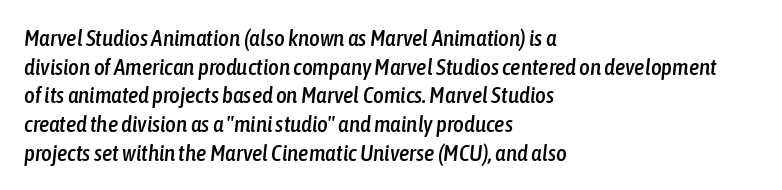
{"italic": "yes", "lean": "right", "slant_degrees": 6, "underline": "no", "align": "left", "line_spacing": "normal", "line_spacing_ratio": 1.25, "letter_spacing": "normal", "letter_spacing_em": 0.0, "glyph_px": 23}
